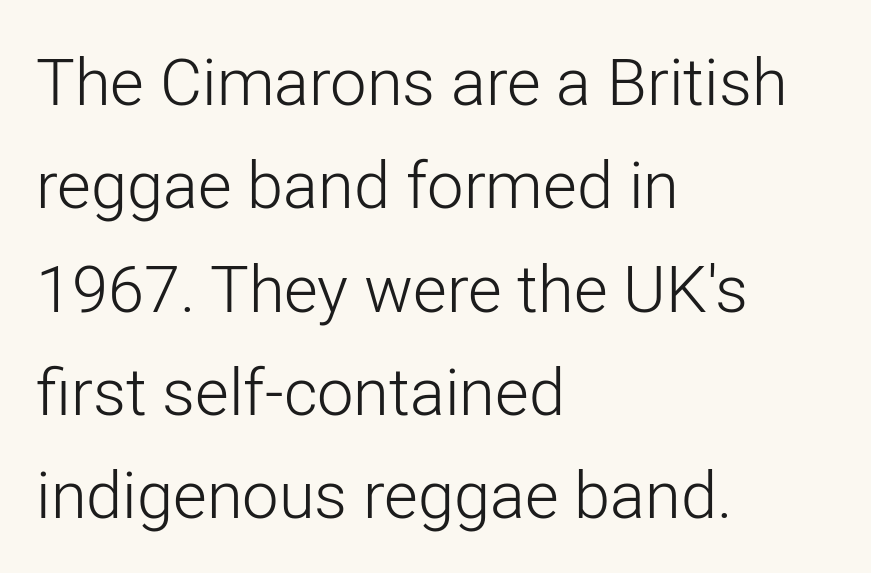
Q: Is the text bold? A: No.
Q: Is the text italic (slanted)? A: No, it is upright.
Q: Is the typeface a serif or a sans-serif typeface? A: Sans-serif.
Q: Is the text underlined? A: No.
Q: How is the paragraph aligned? A: Left-aligned.
Q: Is the spacing between letters normal or unusually wide? A: Normal.
Q: Is the spacing between lines tight, normal or loose? A: Normal.
Q: Width (condensed, normal, or wide)? A: Normal.
Q: Stroke contrast? A: Low.
Q: x-height? A: Medium.
Q: Monospaced? A: No.
